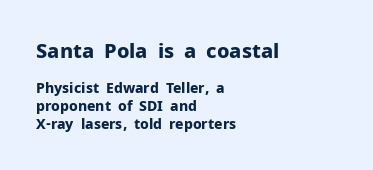
The type is set solid horizontally, with unmodified tracking. The characters look thick and weighty, a clear bold. Tall strokes in this sample are plumb rather than angled. Only glyphs here, with clear space below each row. In terms of leading, this rendering sits right in the middle.
